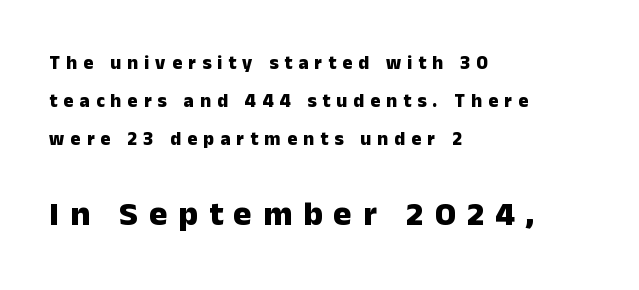
Underline: absent. Pretty heavy lettering here — definitely bold. These lines are set flush left with a ragged right edge. Classification — sans serif. Interline gaps are noticeably wide in this sample. The letters stand upright; this is a roman face.
